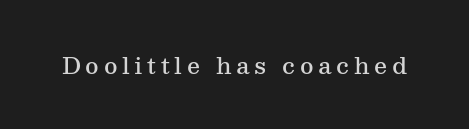
The image shows 23 px text type, upright; set unusually wide letter spacing (+0.2 em), not underlined.
